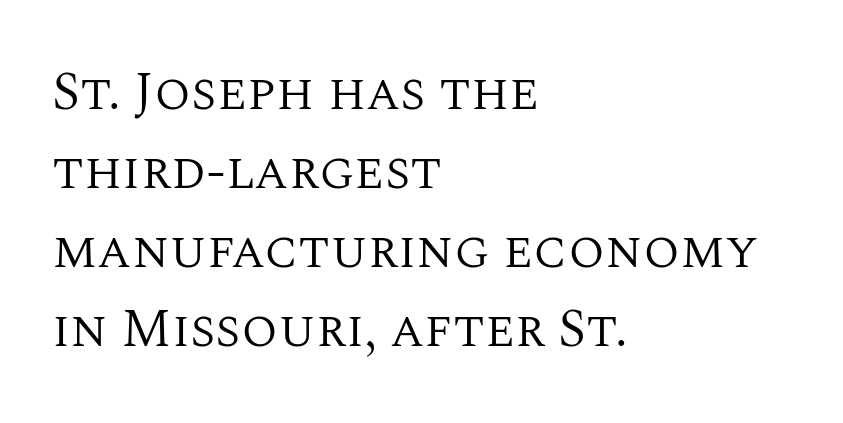
This sample keeps an unexceptional amount of space between lines. No letter is thick-stroked: the sample isn't bold. Each letter keeps its own natural width here, so spacing adapts to shape. Upright lettering throughout. These lines are composed in type with serifs.
